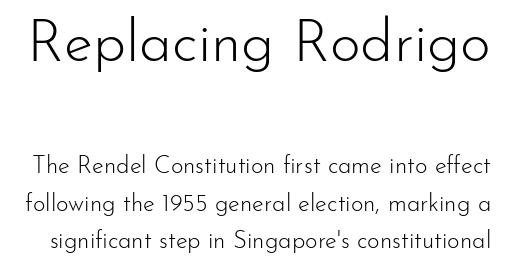
The image shows 59 px light sans-serif type, upright; set normal line spacing (1.56x), normal letter spacing, not underlined; the first (top) block is 2.46x larger; low stroke contrast and a small x-height.
